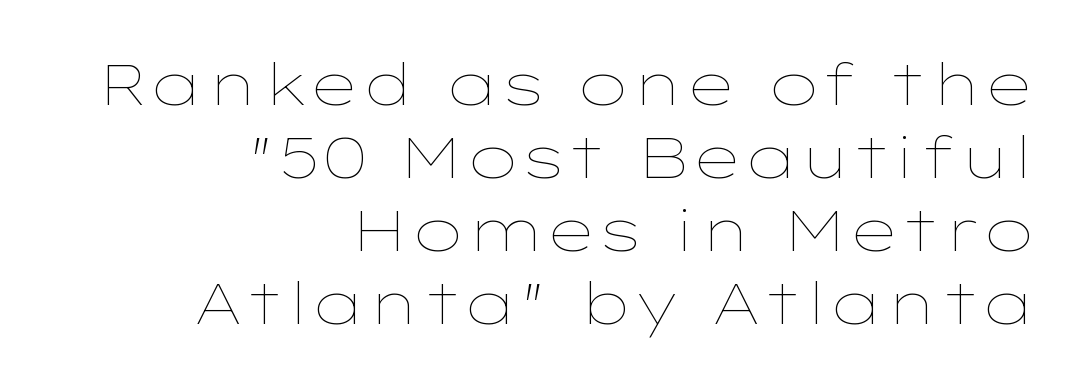
Q: Is the text bold? A: No.
Q: Is the text italic (slanted)? A: No, it is upright.
Q: Is the text underlined? A: No.
Q: How is the paragraph aligned? A: Right-aligned.
Q: Is the spacing between letters normal or unusually wide? A: Normal.
Q: Is the spacing between lines tight, normal or loose? A: Normal.
Q: Width (condensed, normal, or wide)? A: Wide.
Q: Stroke contrast? A: Low.
Q: x-height? A: Medium.
Q: Monospaced? A: No.
